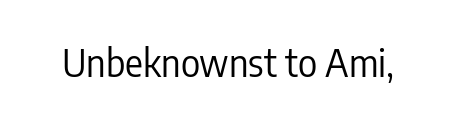
Q: Is the text bold? A: No.
Q: Is the text italic (slanted)? A: No, it is upright.
Q: Is the typeface a serif or a sans-serif typeface? A: Sans-serif.
Q: Is the text underlined? A: No.
Q: Is the spacing between letters normal or unusually wide? A: Normal.
Q: Width (condensed, normal, or wide)? A: Condensed.
Q: Stroke contrast? A: Low.
Q: x-height? A: Medium.
Q: Monospaced? A: No.
